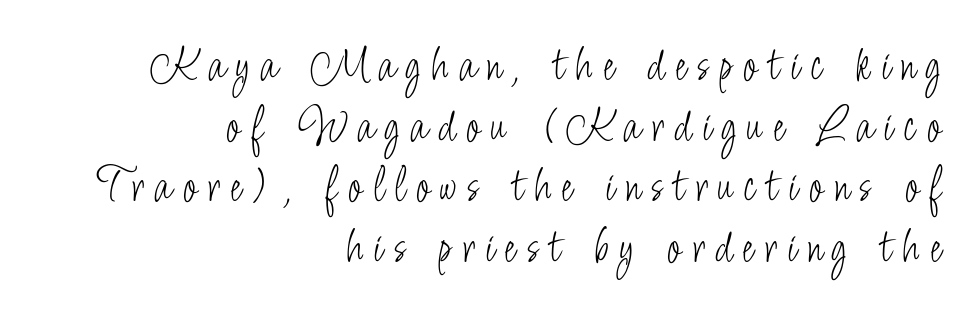
Q: Is the text bold? A: No.
Q: Is the text italic (slanted)? A: Yes.
Q: Is the typeface a serif or a sans-serif typeface? A: Sans-serif.
Q: Is the text underlined? A: No.
Q: How is the paragraph aligned? A: Right-aligned.
Q: Is the spacing between letters normal or unusually wide? A: Unusually wide.
Q: Width (condensed, normal, or wide)? A: Condensed.
Q: Stroke contrast? A: Low.
Q: x-height? A: Small.
Q: Monospaced? A: No.
